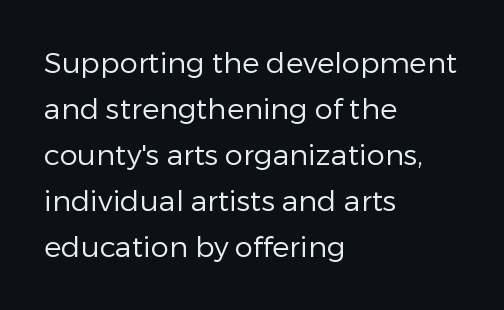
Q: Is the text bold? A: No.
Q: Is the text italic (slanted)? A: No, it is upright.
Q: Is the typeface a serif or a sans-serif typeface? A: Sans-serif.
Q: Is the text underlined? A: No.
Q: How is the paragraph aligned? A: Left-aligned.
Q: Is the spacing between letters normal or unusually wide? A: Normal.
Q: Is the spacing between lines tight, normal or loose? A: Normal.
Q: Width (condensed, normal, or wide)? A: Normal.
Q: Stroke contrast? A: Low.
Q: x-height? A: Medium.
Q: Monospaced? A: No.
